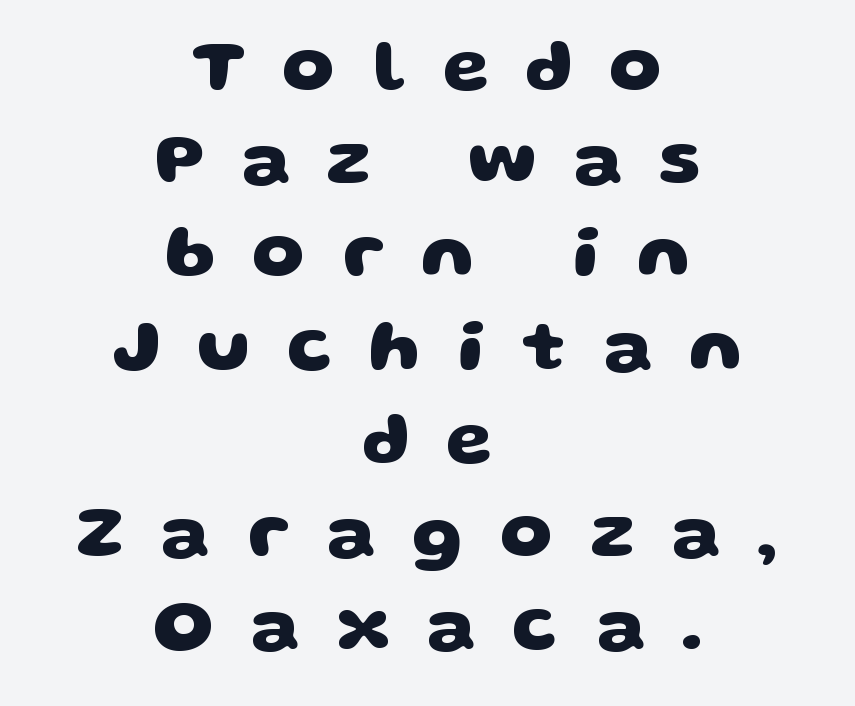
{"serif": "no", "bold": "yes", "weight": "heavy", "width": "wide", "stroke_contrast": "low", "x_height": "large", "monospaced": "no", "underline": "no", "align": "center", "line_spacing": "normal", "line_spacing_ratio": 1.26, "letter_spacing": "wide", "letter_spacing_em": 0.5, "glyph_px": 74}
